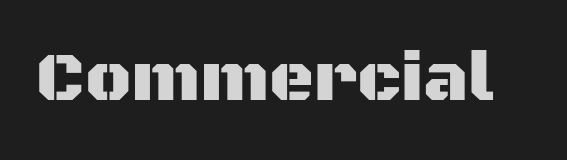
Letters rest on an invisible, unmarked baseline. Does extra space separate the letters? No, they use regular spacing. Each letter keeps its own natural width here, so spacing adapts to shape. The typography opts for an upright posture over an oblique one. A sans-serif font was chosen for this passage.
